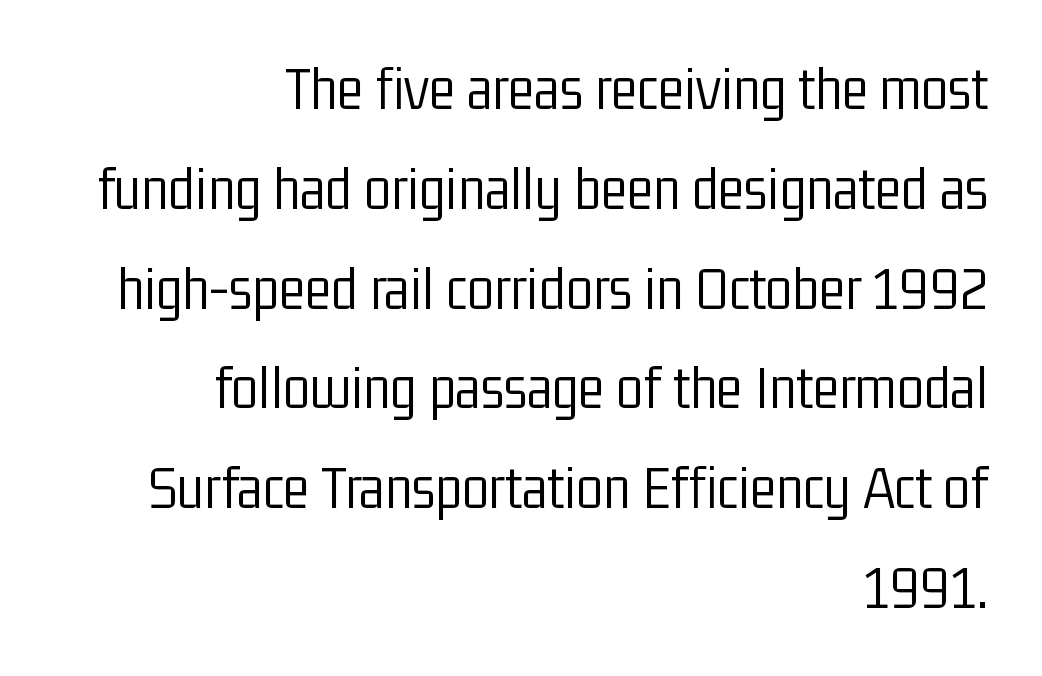
Caption: standard tracking, unaltered. The strip under each line holds only bare page. No extra ink here — the face is not bold. Line spacing here is normal.
